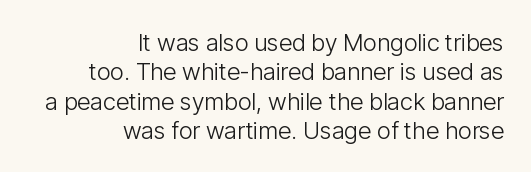
The image shows 24 px text type, upright; set right-aligned, line spacing 1.22x, normal letter spacing, not underlined.
